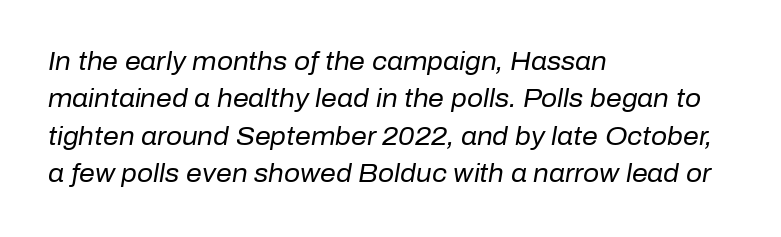
Each stroke keeps to a modest, everyday thickness or less. Casual observation: everything's shoved over to the left. Yep, that's italic — everything's leaning. The space beneath each line is pristine and unruled.
